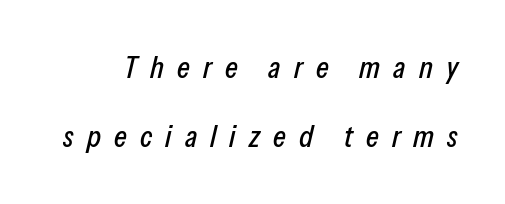
{"italic": "yes", "lean": "right", "slant_degrees": 13, "width": "condensed", "stroke_contrast": "low", "x_height": "medium", "monospaced": "no", "underline": "no", "line_spacing": "loose", "line_spacing_ratio": 2.22, "letter_spacing": "wide", "letter_spacing_em": 0.42, "glyph_px": 31}
